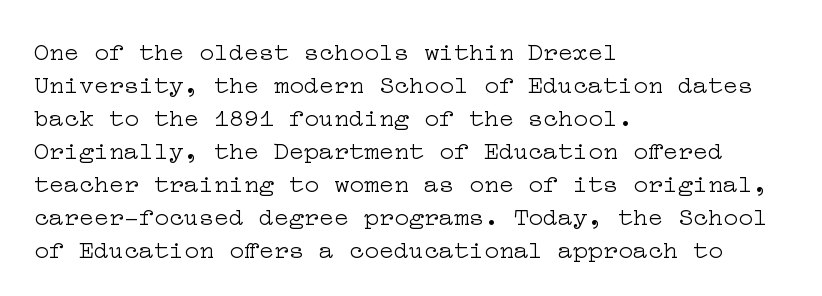
{"italic": "no", "bold": "no", "underline": "no", "align": "left", "line_spacing": "normal", "line_spacing_ratio": 1.32, "letter_spacing": "normal", "letter_spacing_em": 0.0, "glyph_px": 25}
